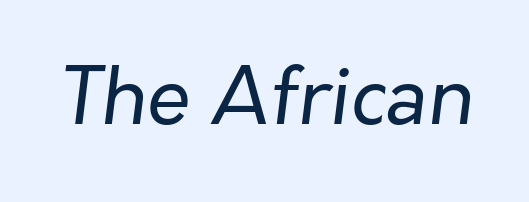
{"italic": "yes", "lean": "right", "slant_degrees": 7, "bold": "no", "weight": "regular", "width": "normal", "stroke_contrast": "low", "x_height": "medium", "monospaced": "no", "underline": "no", "letter_spacing": "normal", "letter_spacing_em": 0.0, "glyph_px": 79}
